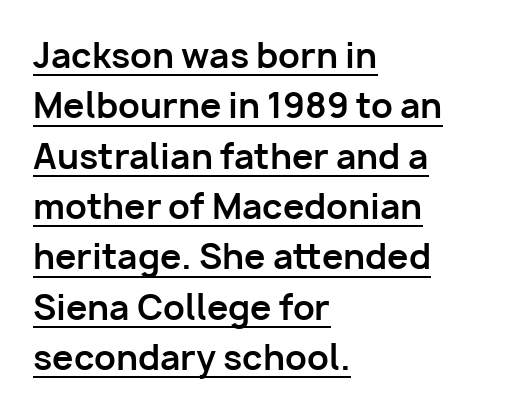
Q: Is the text bold? A: Yes.
Q: Is the text italic (slanted)? A: No, it is upright.
Q: Is the typeface a serif or a sans-serif typeface? A: Sans-serif.
Q: Is the text underlined? A: Yes.
Q: How is the paragraph aligned? A: Left-aligned.
Q: Is the spacing between letters normal or unusually wide? A: Normal.
Q: Is the spacing between lines tight, normal or loose? A: Normal.
Q: Width (condensed, normal, or wide)? A: Normal.
Q: Stroke contrast? A: Low.
Q: x-height? A: Medium.
Q: Monospaced? A: No.
